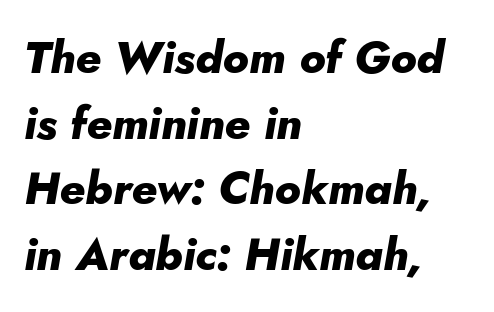
Q: Is the text bold? A: Yes.
Q: Is the text italic (slanted)? A: Yes, it leans right by about 10 degrees.
Q: Is the text underlined? A: No.
Q: How is the paragraph aligned? A: Left-aligned.
Q: Is the spacing between letters normal or unusually wide? A: Normal.
Q: Is the spacing between lines tight, normal or loose? A: Normal.
Q: Width (condensed, normal, or wide)? A: Normal.
Q: Stroke contrast? A: Low.
Q: x-height? A: Small.
Q: Monospaced? A: No.
